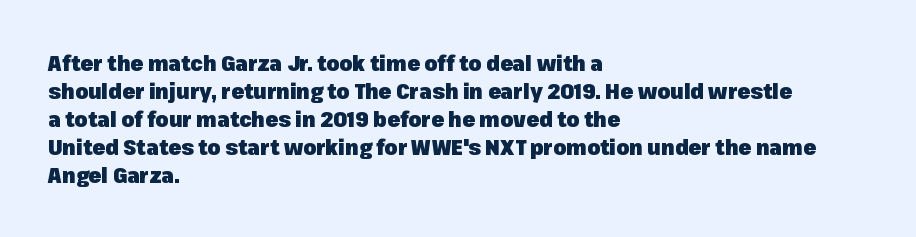
Q: Is the text bold? A: Yes.
Q: Is the text italic (slanted)? A: No, it is upright.
Q: Is the text underlined? A: No.
Q: How is the paragraph aligned? A: Left-aligned.
Q: Is the spacing between letters normal or unusually wide? A: Normal.
Q: Is the spacing between lines tight, normal or loose? A: Normal.
